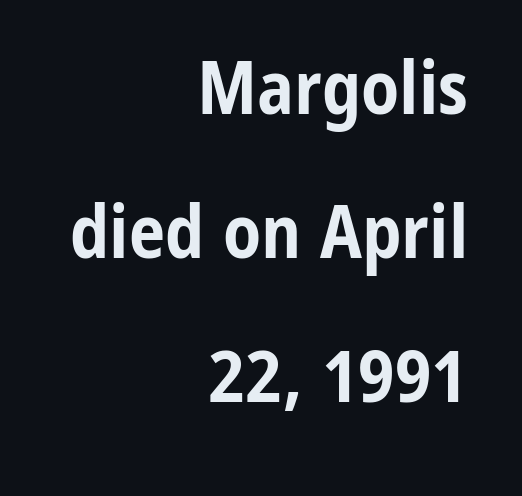
The image shows 73 px bold, condensed sans-serif type, upright; set right-aligned, loose line spacing (1.97x), normal letter spacing, not underlined; low stroke contrast and a medium x-height.
